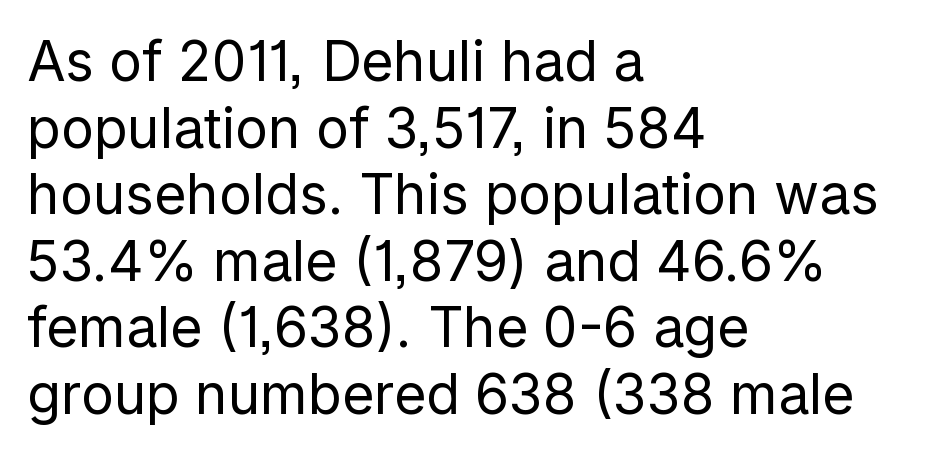
The image shows 55 px regular-weight sans-serif type, upright; set left-aligned, line spacing 1.21x, normal letter spacing, not underlined; low stroke contrast and a medium x-height.
